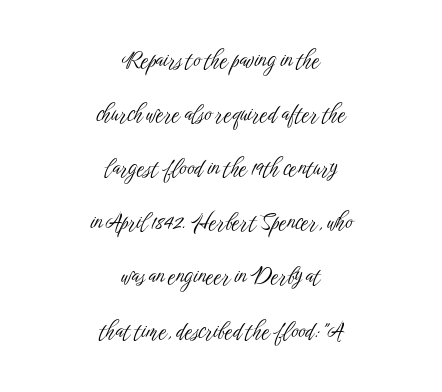
The image shows 22 px text type; set centered, loose line spacing (2.46x), normal letter spacing, not underlined.
